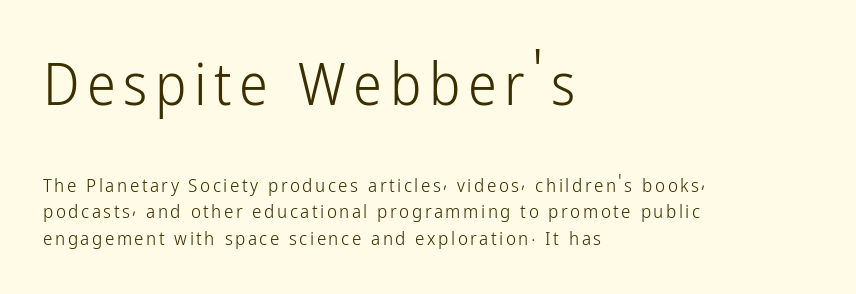
The image shows 58 px light, condensed sans-serif type, upright; set left-aligned, normal line spacing (1.4x), not underlined; the first (top) block is 3.05x larger; low stroke contrast and a medium x-height.
